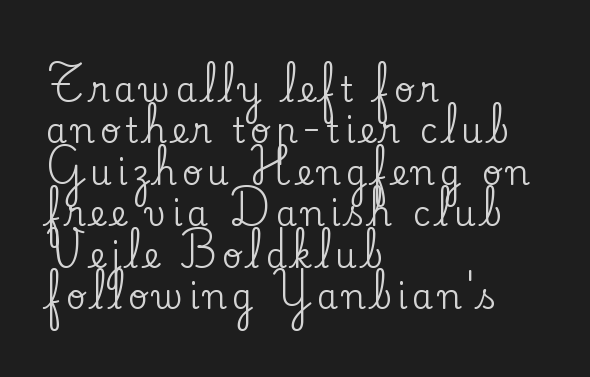
Q: Is the text italic (slanted)? A: No, it is upright.
Q: Is the typeface a serif or a sans-serif typeface? A: Serif.
Q: Is the text underlined? A: No.
Q: How is the paragraph aligned? A: Left-aligned.
Q: Width (condensed, normal, or wide)? A: Normal.
Q: Stroke contrast? A: Low.
Q: x-height? A: Small.
Q: Monospaced? A: No.
